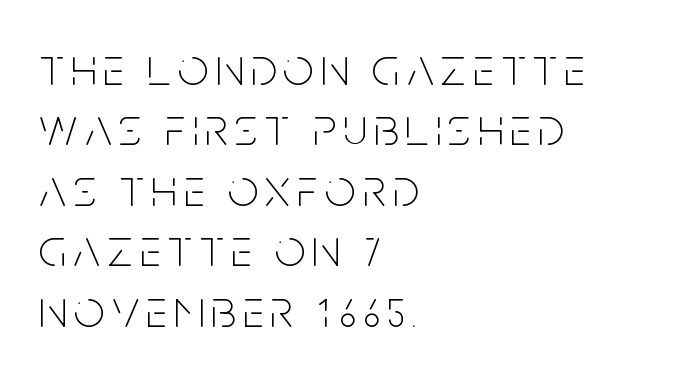
The image shows 54 px thin, condensed sans-serif type, upright; set left-aligned, tight line spacing (1.12x), not underlined; low stroke contrast and a large x-height.
